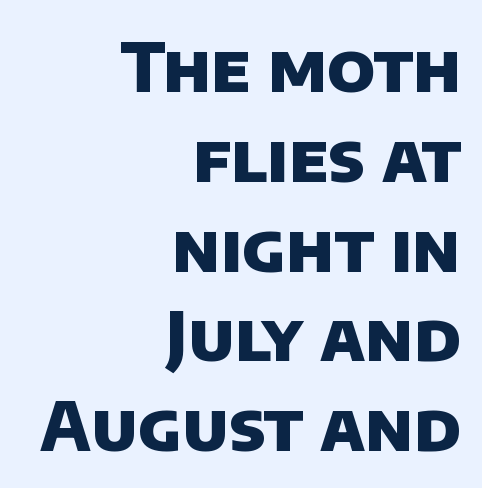
Q: Is the text bold? A: Yes.
Q: Is the typeface a serif or a sans-serif typeface? A: Sans-serif.
Q: Is the text underlined? A: No.
Q: How is the paragraph aligned? A: Right-aligned.
Q: Is the spacing between letters normal or unusually wide? A: Normal.
Q: Is the spacing between lines tight, normal or loose? A: Normal.
Q: Width (condensed, normal, or wide)? A: Normal.
Q: Stroke contrast? A: Low.
Q: x-height? A: Large.
Q: Monospaced? A: No.
